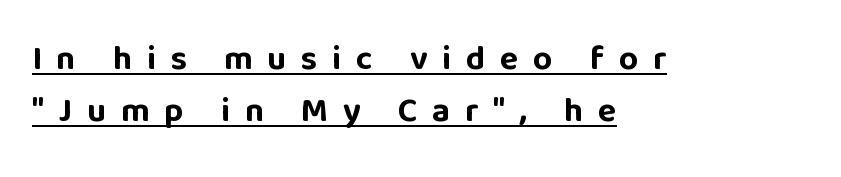
The image shows 34 px bold sans-serif type, upright; set left-aligned, normal line spacing (1.54x), unusually wide letter spacing (+0.43 em), underlined; low stroke contrast and a large x-height.
